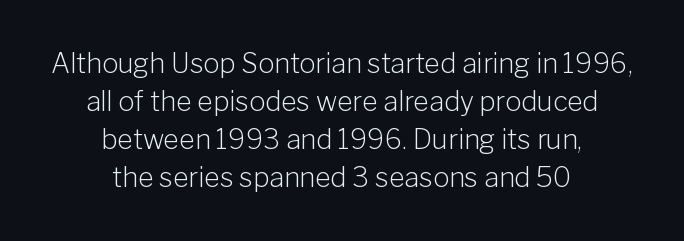
The image shows 27 px text type, upright; set centered, normal line spacing (1.41x), normal letter spacing, not underlined.
